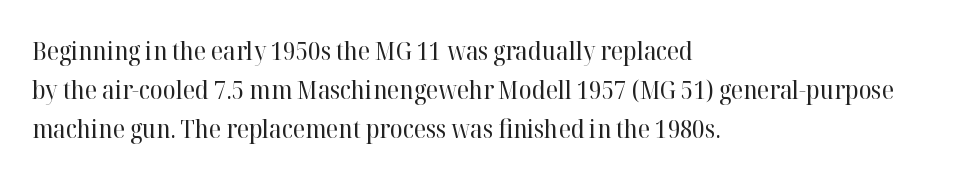
The image shows 26 px text type, upright; set left-aligned, normal line spacing (1.5x), normal letter spacing, not underlined.
